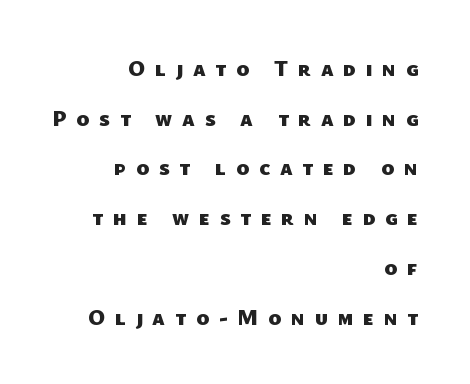
Q: Is the text bold? A: Yes.
Q: Is the text underlined? A: No.
Q: How is the paragraph aligned? A: Right-aligned.
Q: Is the spacing between letters normal or unusually wide? A: Unusually wide.
Q: Is the spacing between lines tight, normal or loose? A: Loose.
